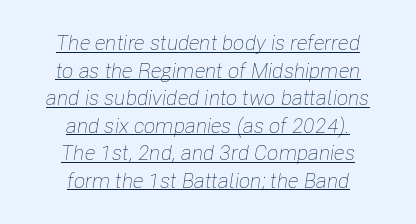
The image shows 21 px text type, italic (leaning right); set centered, normal line spacing (1.31x), normal letter spacing, underlined.
